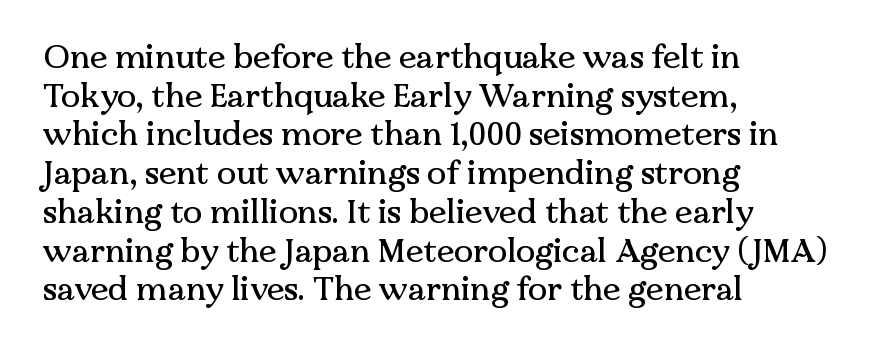
Q: Is the text italic (slanted)? A: No, it is upright.
Q: Is the typeface a serif or a sans-serif typeface? A: Serif.
Q: Is the text underlined? A: No.
Q: How is the paragraph aligned? A: Left-aligned.
Q: Is the spacing between letters normal or unusually wide? A: Normal.
Q: Width (condensed, normal, or wide)? A: Normal.
Q: Stroke contrast? A: Medium.
Q: x-height? A: Medium.
Q: Monospaced? A: No.
